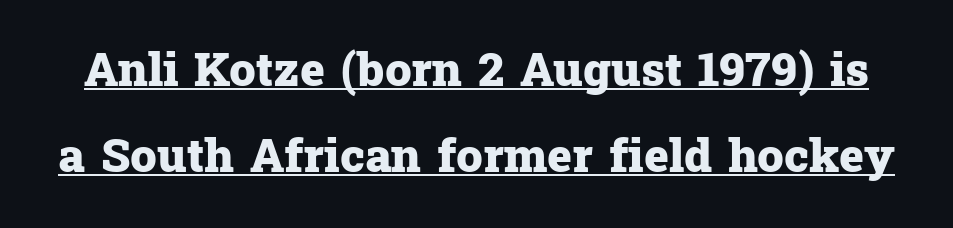
The image shows 47 px heavy serif type, upright; set line spacing 1.82x, normal letter spacing, underlined; low stroke contrast and a medium x-height.
